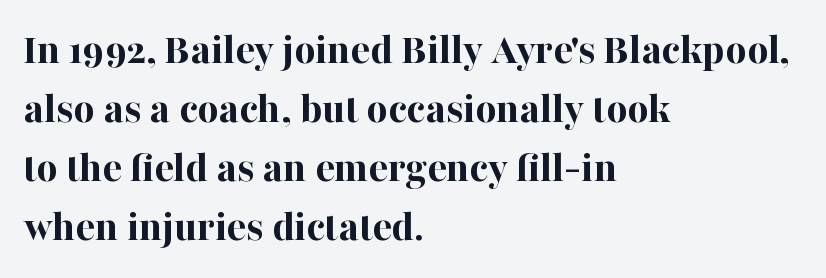
Q: Is the text bold? A: Yes.
Q: Is the text italic (slanted)? A: No, it is upright.
Q: Is the typeface a serif or a sans-serif typeface? A: Serif.
Q: Is the text underlined? A: No.
Q: How is the paragraph aligned? A: Left-aligned.
Q: Is the spacing between letters normal or unusually wide? A: Normal.
Q: Is the spacing between lines tight, normal or loose? A: Normal.
Q: Width (condensed, normal, or wide)? A: Normal.
Q: Stroke contrast? A: High.
Q: x-height? A: Medium.
Q: Monospaced? A: No.
